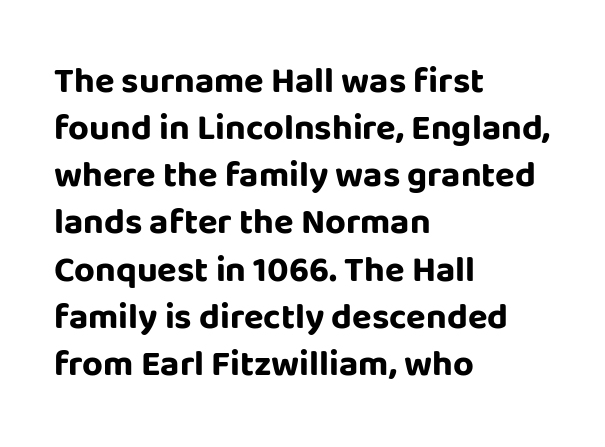
Q: Is the text bold? A: Yes.
Q: Is the text italic (slanted)? A: No, it is upright.
Q: Is the typeface a serif or a sans-serif typeface? A: Sans-serif.
Q: Is the text underlined? A: No.
Q: How is the paragraph aligned? A: Left-aligned.
Q: Is the spacing between letters normal or unusually wide? A: Normal.
Q: Is the spacing between lines tight, normal or loose? A: Normal.
Q: Width (condensed, normal, or wide)? A: Normal.
Q: Stroke contrast? A: Low.
Q: x-height? A: Large.
Q: Monospaced? A: No.
